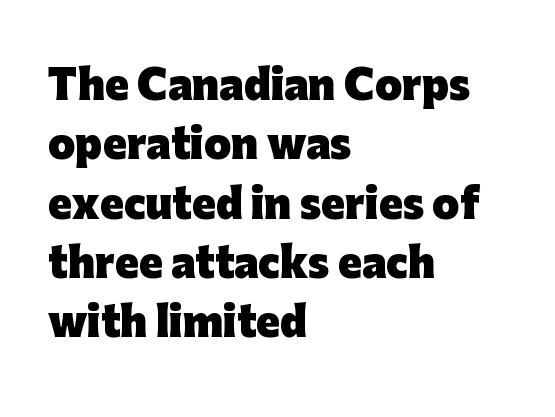
The image shows 39 px heavy sans-serif type, upright; set left-aligned, normal line spacing (1.52x), normal letter spacing, not underlined; low stroke contrast and a medium x-height.
